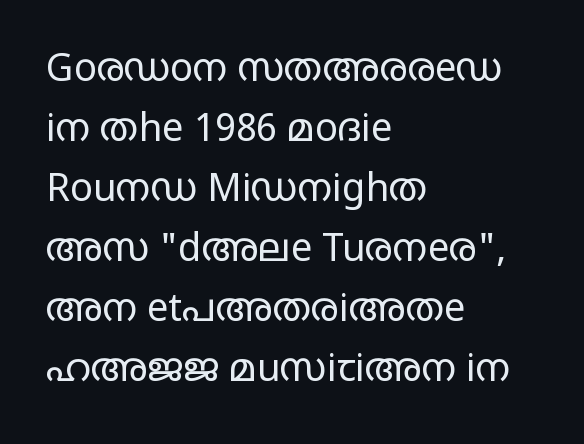
This rendering features lettering with no underline. Each letter keeps its own natural width here, so spacing adapts to shape. No chunkiness to these letters — they're not bold. The lines are quadded left. Glyph-to-glyph distance matches everyday printed text.
